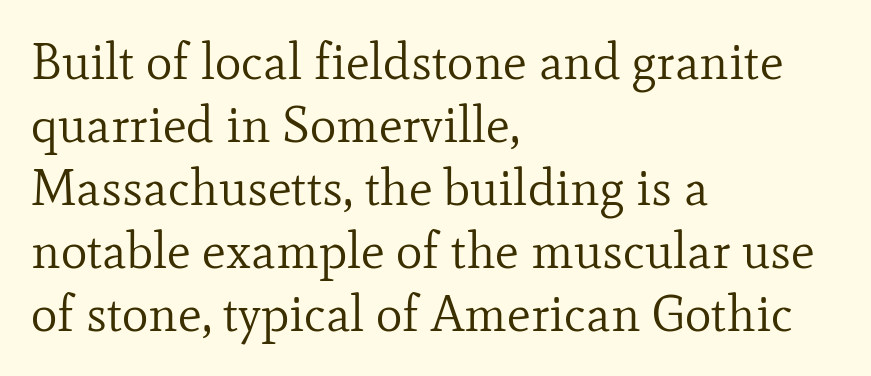
The image shows 50 px regular-weight serif type, upright; set left-aligned, normal line spacing (1.26x), normal letter spacing, not underlined; low stroke contrast and a small x-height.
